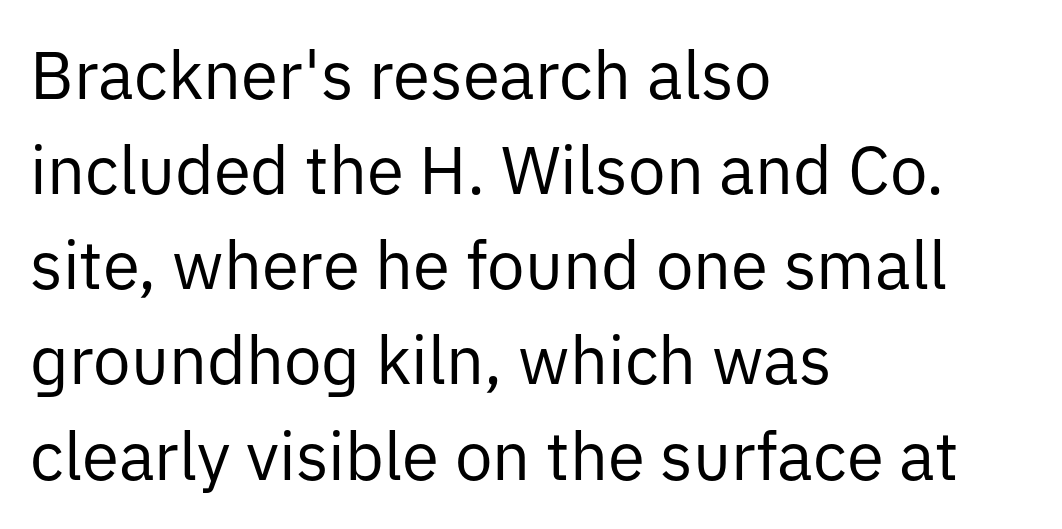
{"serif": "no", "italic": "no", "bold": "no", "weight": "regular", "width": "normal", "stroke_contrast": "low", "x_height": "medium", "monospaced": "no", "underline": "no", "align": "left", "line_spacing": "normal", "line_spacing_ratio": 1.42, "letter_spacing": "normal", "letter_spacing_em": 0.0, "glyph_px": 67}
